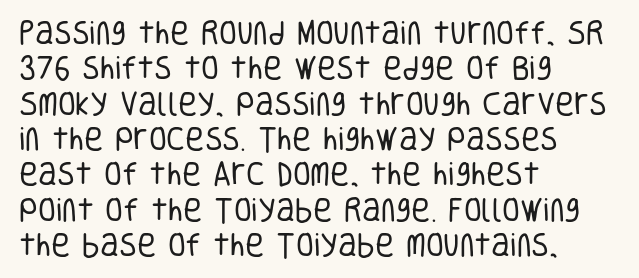
{"italic": "no", "bold": "no", "underline": "no", "align": "left", "line_spacing": "normal", "line_spacing_ratio": 1.36, "letter_spacing": "normal", "letter_spacing_em": 0.0, "glyph_px": 26}
